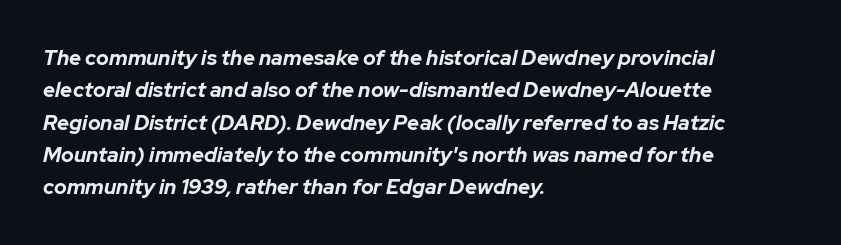
The image shows 21 px bold type, italic (leaning right); set left-aligned, normal line spacing (1.54x), normal letter spacing, not underlined.
